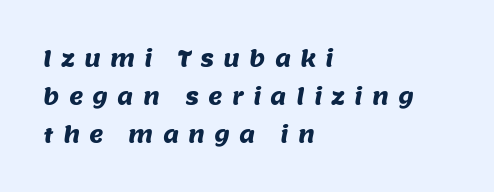
{"underline": "no", "align": "left", "line_spacing_ratio": 1.72, "letter_spacing": "wide", "letter_spacing_em": 0.42, "glyph_px": 22}
